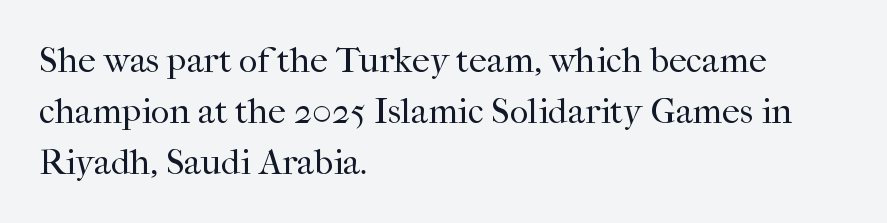
{"serif": "yes", "italic": "no", "bold": "no", "weight": "regular", "width": "normal", "stroke_contrast": "high", "x_height": "medium", "monospaced": "no", "underline": "no", "align": "left", "line_spacing": "normal", "line_spacing_ratio": 1.41, "letter_spacing": "normal", "letter_spacing_em": 0.0, "glyph_px": 36}
